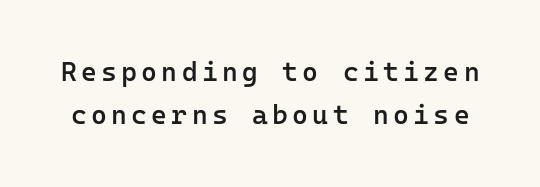
The image shows 27 px text type, upright; set normal line spacing (1.6x), not underlined.
